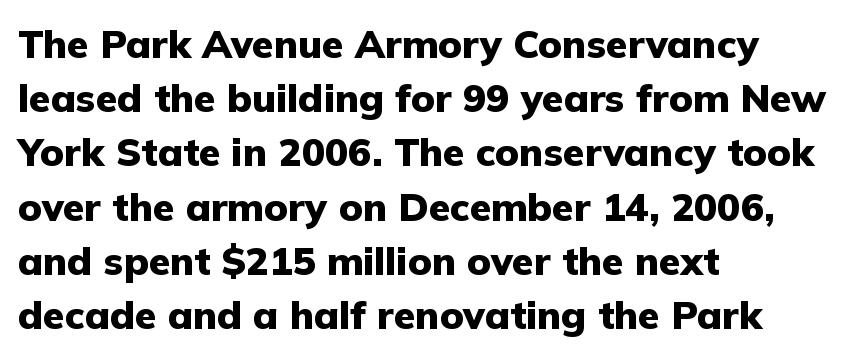
{"serif": "no", "italic": "no", "bold": "yes", "weight": "heavy", "width": "normal", "stroke_contrast": "low", "x_height": "medium", "monospaced": "no", "underline": "no", "align": "left", "line_spacing": "normal", "line_spacing_ratio": 1.39, "letter_spacing": "normal", "letter_spacing_em": 0.0, "glyph_px": 39}
